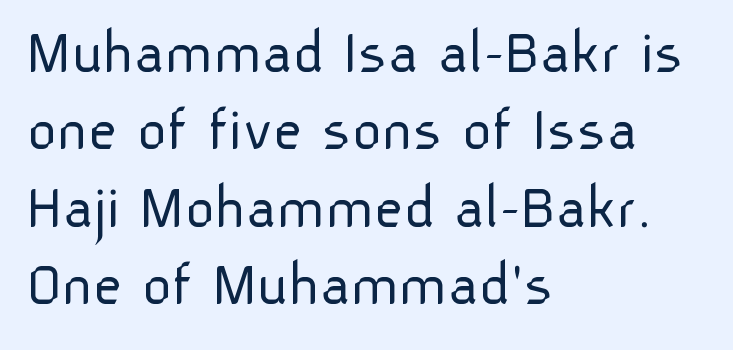
The image shows 64 px light sans-serif type, upright; set left-aligned, line spacing 1.21x, normal letter spacing, not underlined; low stroke contrast and a medium x-height.
